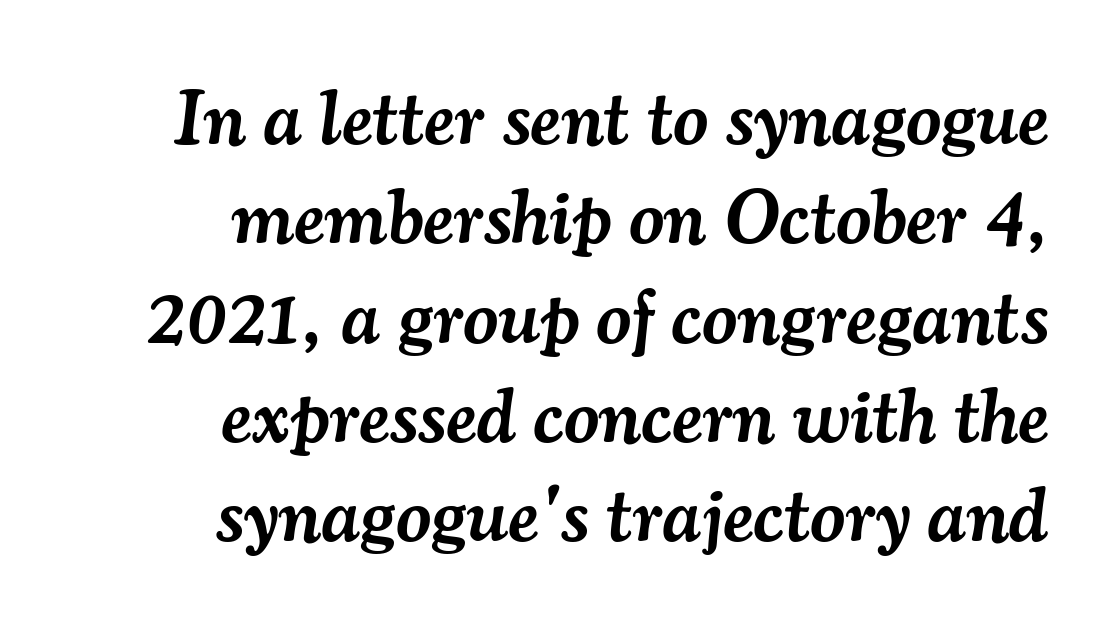
Small tapered or slab feet sit at the stroke ends, so this counts as serif. Weight: semibold (demi). Just letters on the line, the space beneath them empty. Note the varied advance widths — an 'i' is clearly narrower than an 'm'.
